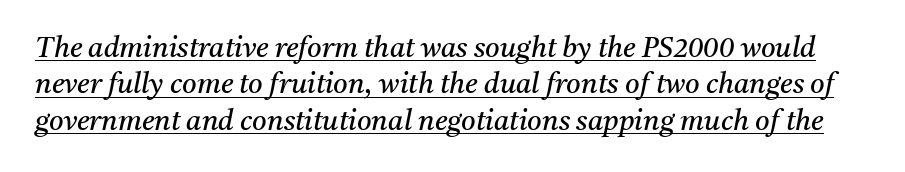
The image shows 28 px regular-weight serif type, italic (leaning right); set normal line spacing (1.3x), normal letter spacing, underlined; medium stroke contrast and a medium x-height.
